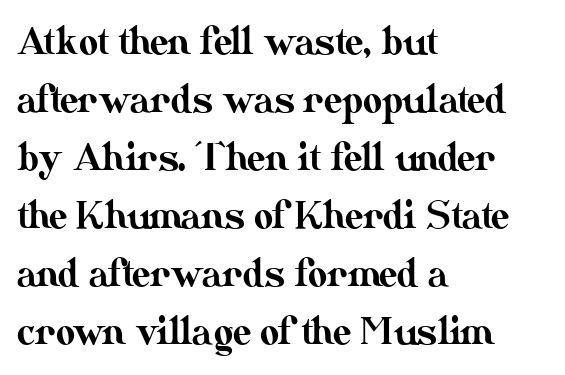
The lettering stays uniformly vertical, giving the passage a roman look. Is this a fixed-width face? No — the glyphs have proportional, varying widths. Unmarked baselines from the first word to the last. The type is set solid horizontally, with unmodified tracking. The setting favours the left margin, as ordinary paragraphs usually do. Each new line begins a customary step beneath the previous one.
